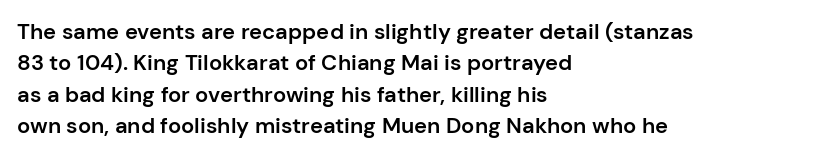
The image shows 22 px text type, upright; set left-aligned, normal line spacing (1.43x), normal letter spacing, not underlined.
